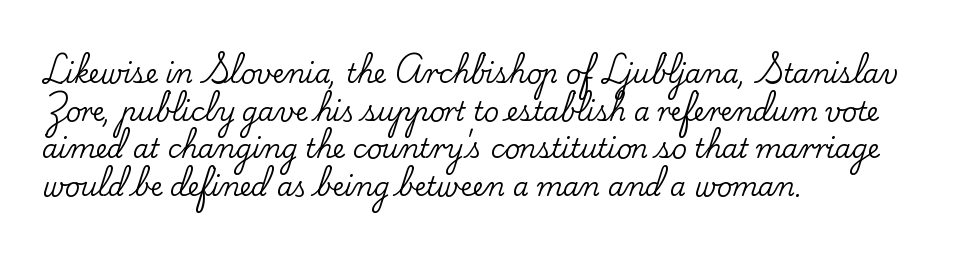
The image shows 26 px text type; set left-aligned, normal line spacing (1.45x), normal letter spacing, not underlined.
